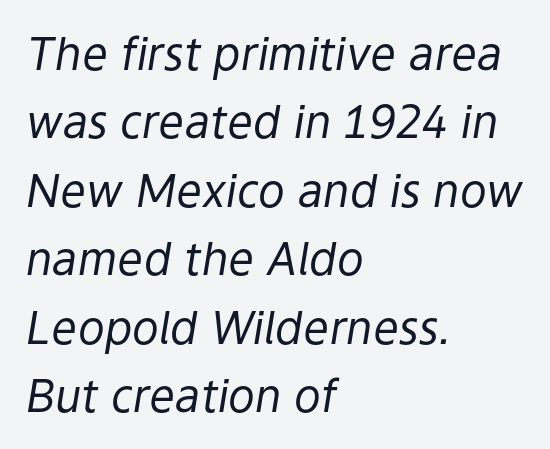
The rendering keeps characters at their native spacing. Successive baselines arrive at the customary interval. Do the characters align in a grid? No, the font is proportional. The strokes are not fattened; the text isn't bold. The paragraph shown leans on its left margin. Every character sits at an angle, as italics do.
